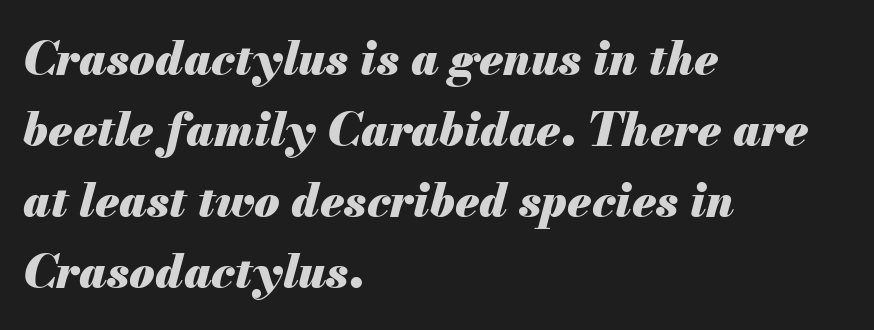
{"italic": "yes", "lean": "right", "slant_degrees": 13, "bold": "yes", "weight": "heavy", "width": "normal", "stroke_contrast": "medium", "x_height": "small", "monospaced": "no", "underline": "no", "align": "left", "line_spacing": "normal", "line_spacing_ratio": 1.54, "letter_spacing": "normal", "letter_spacing_em": 0.0, "glyph_px": 46}
